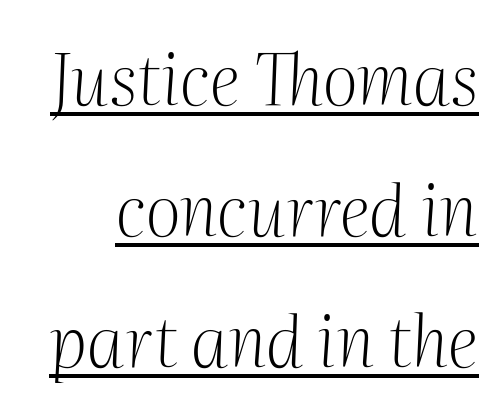
Would a proofreader flag this as italicized? Yes. A light-to-regular cut is what we see here. Decoration check: the copy is underlined. Observe the ordinary spacing: letters are neighbours, not strangers. These lines are composed in type with serifs. Character widths vary here, with narrow letters taking less room than wide ones.
